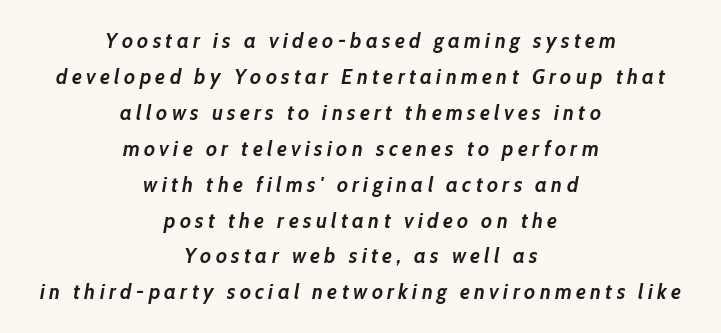
{"italic": "yes", "lean": "right", "slant_degrees": 10, "bold": "yes", "underline": "no", "align": "center", "line_spacing_ratio": 1.71, "letter_spacing": "wide", "letter_spacing_em": 0.21, "glyph_px": 21}
